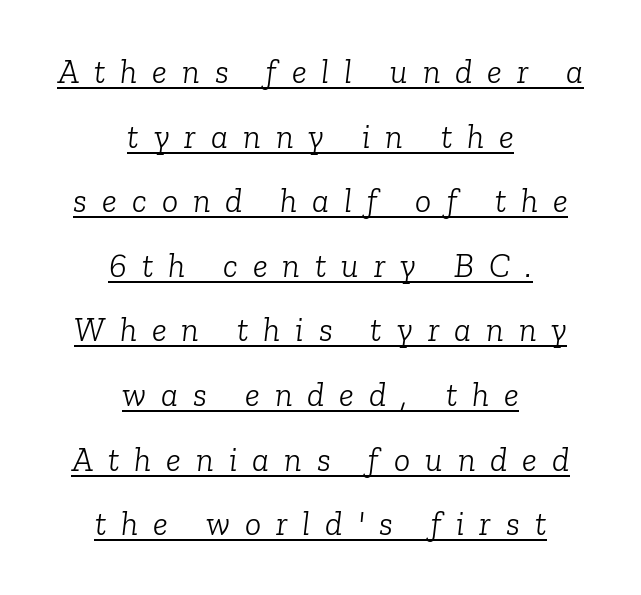
Q: Is the text bold? A: No.
Q: Is the text italic (slanted)? A: Yes, it leans right by about 6 degrees.
Q: Is the typeface a serif or a sans-serif typeface? A: Serif.
Q: Is the text underlined? A: Yes.
Q: How is the paragraph aligned? A: Centered.
Q: Is the spacing between letters normal or unusually wide? A: Unusually wide.
Q: Is the spacing between lines tight, normal or loose? A: Loose.
Q: Width (condensed, normal, or wide)? A: Normal.
Q: Stroke contrast? A: Low.
Q: x-height? A: Medium.
Q: Monospaced? A: No.
